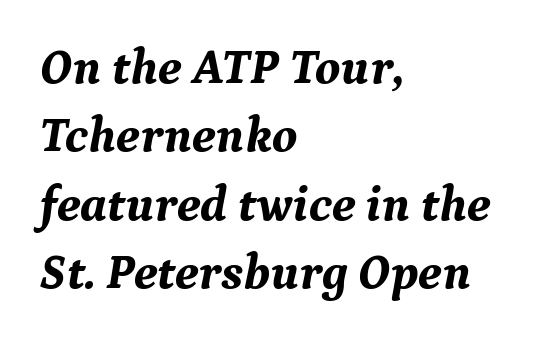
Q: Is the text bold? A: Yes.
Q: Is the text italic (slanted)? A: Yes, it leans right by about 9 degrees.
Q: Is the typeface a serif or a sans-serif typeface? A: Serif.
Q: Is the text underlined? A: No.
Q: How is the paragraph aligned? A: Left-aligned.
Q: Is the spacing between letters normal or unusually wide? A: Normal.
Q: Is the spacing between lines tight, normal or loose? A: Normal.
Q: Width (condensed, normal, or wide)? A: Normal.
Q: Stroke contrast? A: Medium.
Q: x-height? A: Medium.
Q: Monospaced? A: No.
